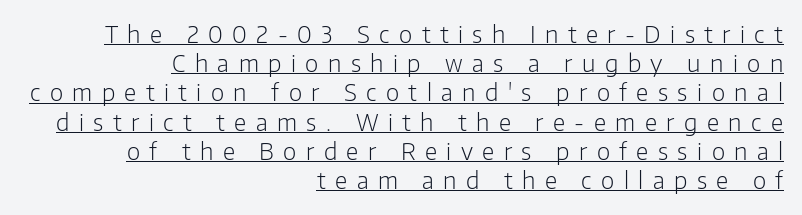
Q: Is the text bold? A: No.
Q: Is the text italic (slanted)? A: No, it is upright.
Q: Is the text underlined? A: Yes.
Q: How is the paragraph aligned? A: Right-aligned.
Q: Is the spacing between letters normal or unusually wide? A: Unusually wide.
Q: Is the spacing between lines tight, normal or loose? A: Normal.
